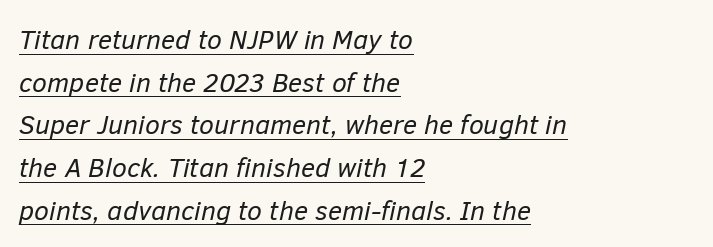
The image shows 27 px text type, italic (leaning right); set left-aligned, normal line spacing (1.58x), normal letter spacing, underlined.
